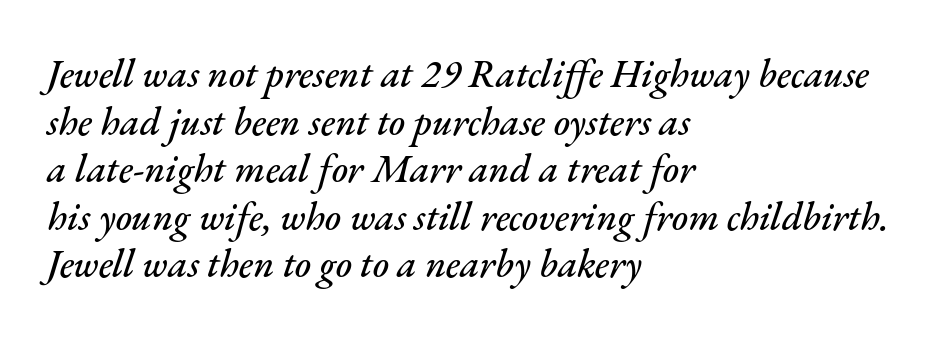
Has an underline been added? It has not. The text carries the slant typical of an italic or oblique font. Proportional: the letters do not fall into vertical columns. A student would call this left alignment; a typographer would say flush left, rag right. You could call the tracking neutral — neither tight nor loose.
